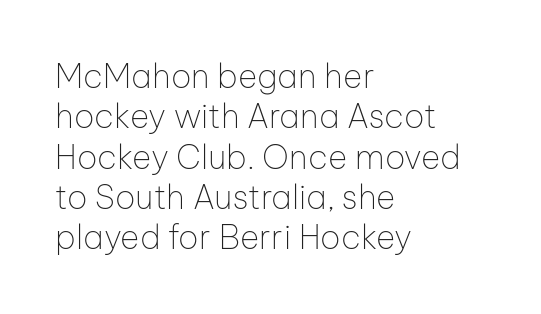
Q: Is the text bold? A: No.
Q: Is the text italic (slanted)? A: No, it is upright.
Q: Is the typeface a serif or a sans-serif typeface? A: Sans-serif.
Q: Is the text underlined? A: No.
Q: How is the paragraph aligned? A: Left-aligned.
Q: Is the spacing between letters normal or unusually wide? A: Normal.
Q: Width (condensed, normal, or wide)? A: Normal.
Q: Stroke contrast? A: Low.
Q: x-height? A: Medium.
Q: Monospaced? A: No.
